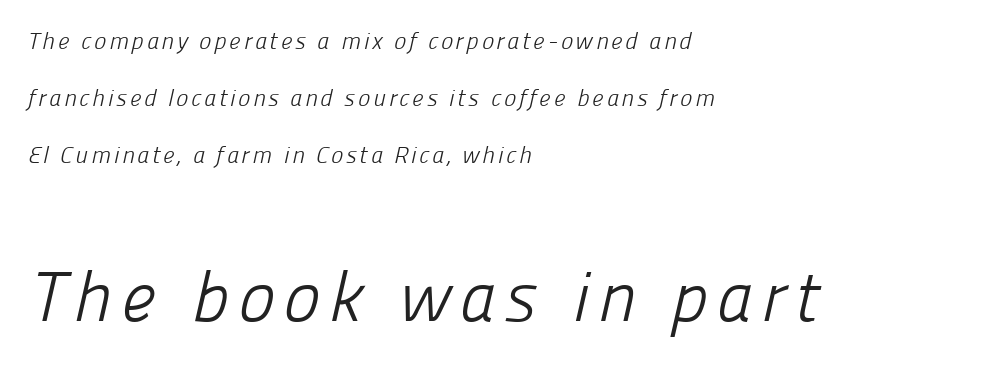
The passage shown is not underscored anywhere. Two sizes are in play, and the larger belongs to the second block. Compared with a centered layout, this one pins lines to the left instead. The letterforms sit at book weight or below.
